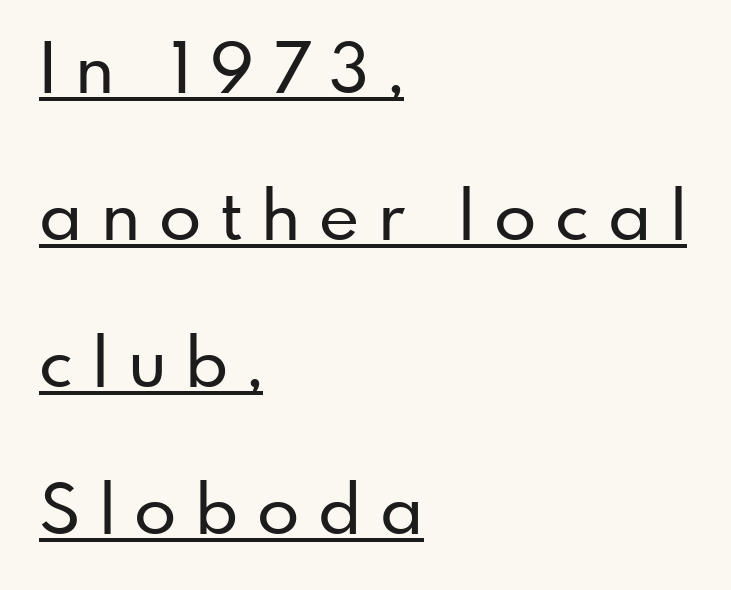
This sample uses an upright cut, with every glyph sitting square on the baseline. Compared with typical body copy, the letter spacing here is much looser. Notice how the passage keeps a crisp vertical edge on the left only. Do the characters align in a grid? No, the font is proportional. Are there feet on the stems? There aren't — it's a sans.
